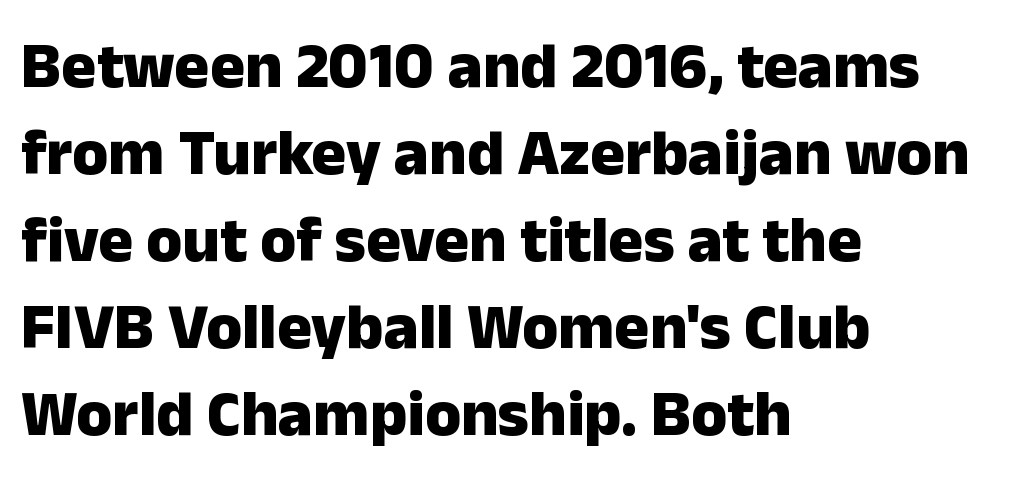
Where is the straight margin? On the left. Honestly, the row spacing looks completely unremarkable. Observe the absence of serifs on each vertical stroke in this sample. The type is set solid horizontally, with unmodified tracking.
